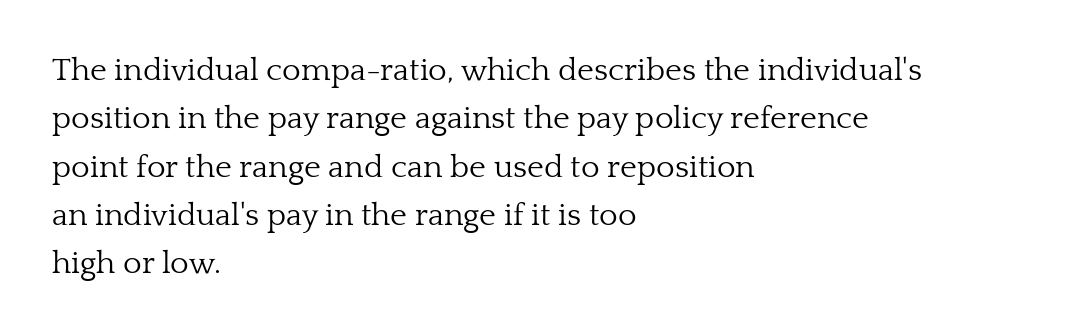
Typographically, this falls in the serif category. Inter-character spacing is left at the font's built-in metrics. These lines are rendered in a variable-pitch font. Vertical strokes here are truly vertical.
